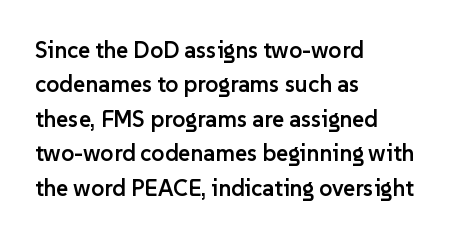
Q: Is the text bold? A: Semi-bold.
Q: Is the text italic (slanted)? A: No, it is upright.
Q: Is the text underlined? A: No.
Q: How is the paragraph aligned? A: Left-aligned.
Q: Is the spacing between letters normal or unusually wide? A: Normal.
Q: Is the spacing between lines tight, normal or loose? A: Normal.
